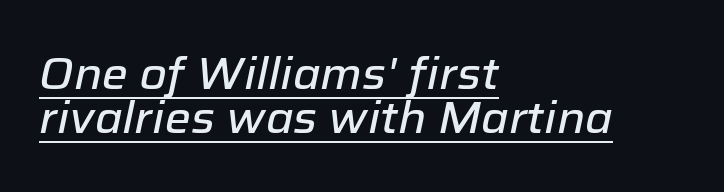
{"italic": "yes", "lean": "right", "slant_degrees": 12, "width": "normal", "stroke_contrast": "low", "x_height": "medium", "monospaced": "no", "underline": "yes", "align": "left", "line_spacing": "tight", "line_spacing_ratio": 0.99, "letter_spacing": "normal", "letter_spacing_em": 0.0, "glyph_px": 44}
